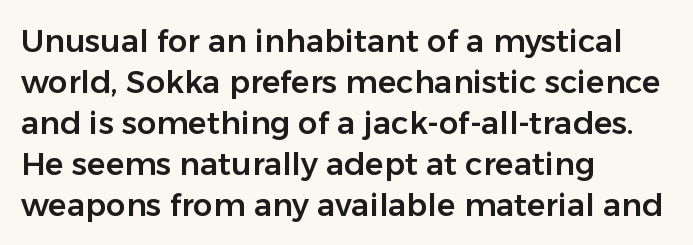
Proportional: the letters do not fall into vertical columns. The type family on display is of the sans-serif kind. Vertically, the passage feels balanced, rows spaced as you'd expect. The type sits square on the baseline with zero lean. Between one letter and the next there's only the usual sliver of space. In CSS terms this would be text-align: left.
